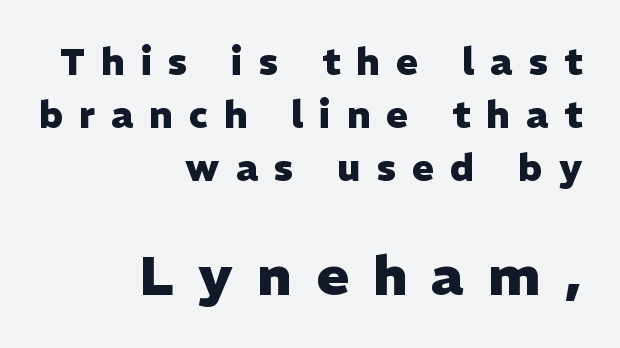
The designer gave the closing block more size than the opening block. The tracking reads as deliberately expanded to a designer's eye. Check where the strokes stop: nothing finishes them off — pure sans. Layout note: lines flush right. The gap between lines stays unmarked. The passage shown is typed in a proportional face where columns would drift.
